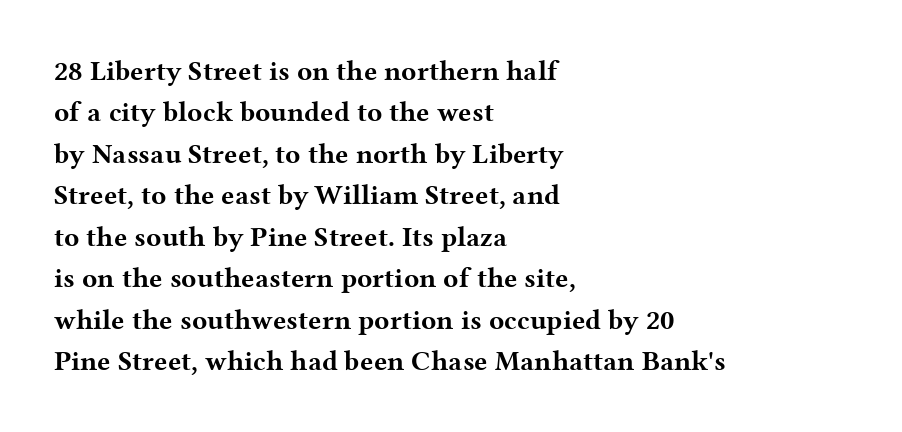
The image shows 28 px bold, wide serif type, upright; set left-aligned, normal line spacing (1.48x), normal letter spacing, not underlined; medium stroke contrast and a medium x-height.
